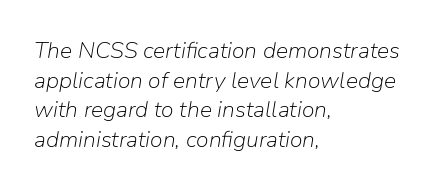
The image shows 23 px text type, italic (leaning right); set left-aligned, normal line spacing (1.29x), normal letter spacing, not underlined.
